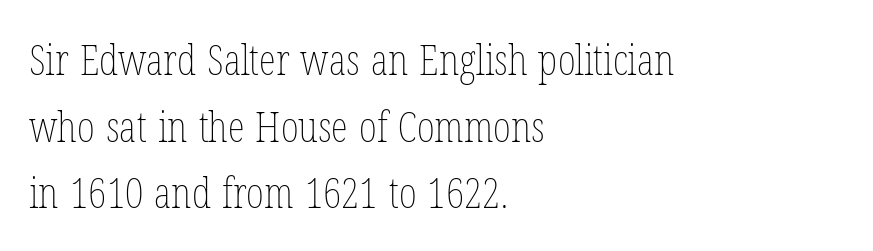
The image shows 43 px thin, condensed type, upright; set left-aligned, normal line spacing (1.55x), normal letter spacing, not underlined; low stroke contrast and a medium x-height.
